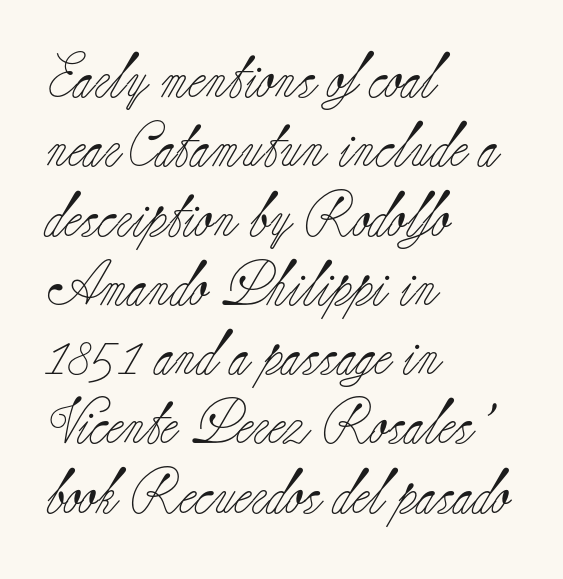
Is the block centered? No — it sits flush against the left margin. Looks like regular typesetting: each glyph gets only the width it needs. The line-height multiplier appears to be the usual default. Ink coverage per letter is moderate at most.
